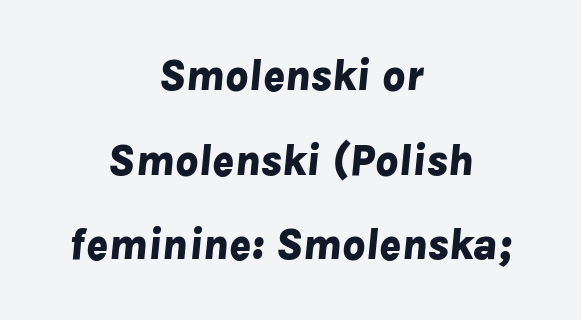
The image shows 45 px bold type, italic (leaning right); set centered, line spacing 1.88x, normal letter spacing, not underlined; low stroke contrast and a medium x-height.
